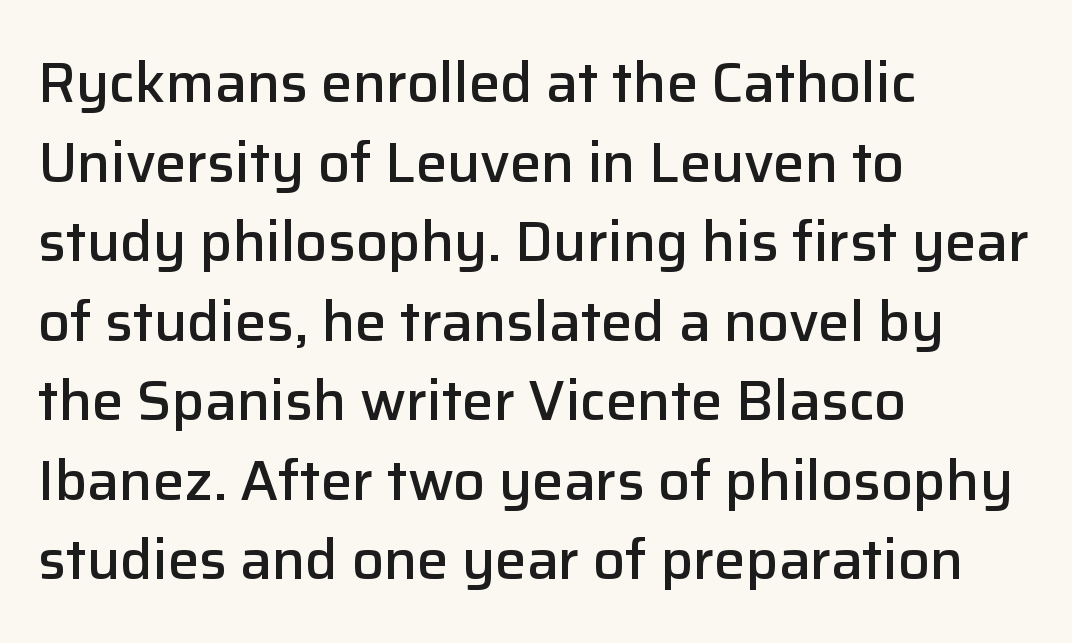
{"serif": "no", "italic": "no", "bold": "semi", "weight": "semibold", "width": "normal", "stroke_contrast": "low", "x_height": "medium", "monospaced": "no", "underline": "no", "align": "left", "line_spacing": "normal", "line_spacing_ratio": 1.42, "letter_spacing": "normal", "letter_spacing_em": 0.0, "glyph_px": 56}
